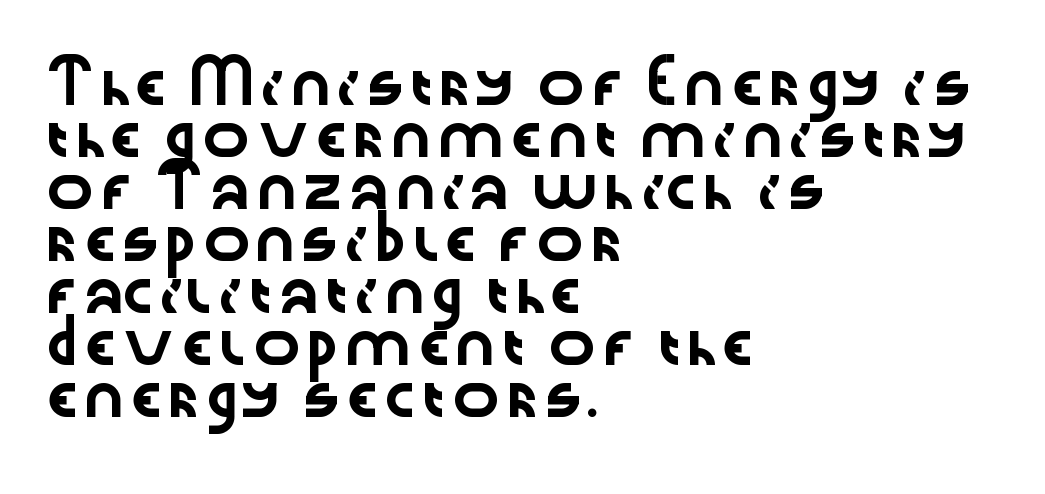
{"serif": "no", "italic": "no", "width": "wide", "stroke_contrast": "low", "x_height": "medium", "monospaced": "no", "underline": "no", "align": "left", "line_spacing": "normal", "line_spacing_ratio": 1.3, "letter_spacing": "normal", "letter_spacing_em": 0.0, "glyph_px": 40}
